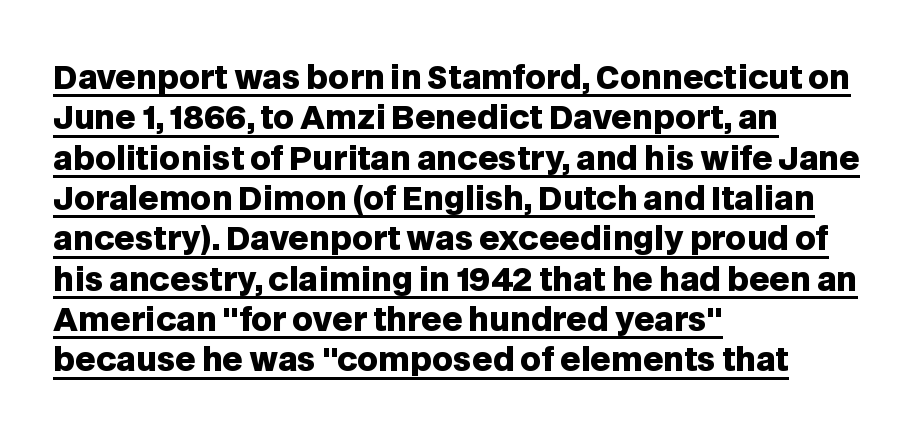
Q: Is the text bold? A: Yes.
Q: Is the text italic (slanted)? A: No, it is upright.
Q: Is the typeface a serif or a sans-serif typeface? A: Sans-serif.
Q: Is the text underlined? A: Yes.
Q: How is the paragraph aligned? A: Left-aligned.
Q: Is the spacing between letters normal or unusually wide? A: Normal.
Q: Is the spacing between lines tight, normal or loose? A: Normal.
Q: Width (condensed, normal, or wide)? A: Normal.
Q: Stroke contrast? A: Low.
Q: x-height? A: Large.
Q: Monospaced? A: No.
